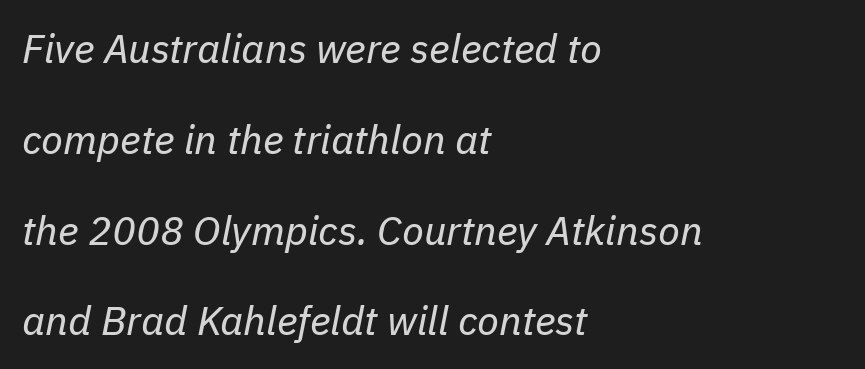
The image shows 40 px regular-weight type, italic (leaning right); set left-aligned, loose line spacing (2.27x), normal letter spacing, not underlined; low stroke contrast and a medium x-height.
